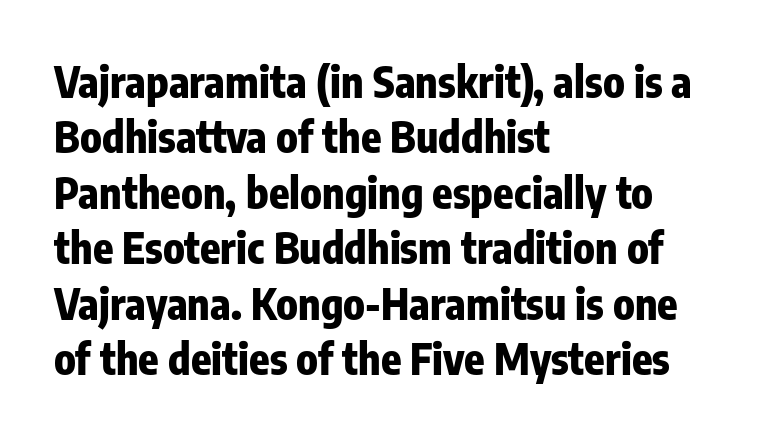
{"serif": "no", "italic": "no", "bold": "yes", "weight": "heavy", "width": "condensed", "stroke_contrast": "low", "x_height": "medium", "monospaced": "no", "underline": "no", "align": "left", "line_spacing": "normal", "line_spacing_ratio": 1.32, "letter_spacing": "normal", "letter_spacing_em": 0.0, "glyph_px": 42}
